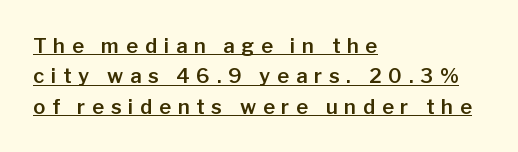
Q: Is the text italic (slanted)? A: No, it is upright.
Q: Is the text underlined? A: Yes.
Q: How is the paragraph aligned? A: Left-aligned.
Q: Is the spacing between letters normal or unusually wide? A: Unusually wide.
Q: Is the spacing between lines tight, normal or loose? A: Normal.
